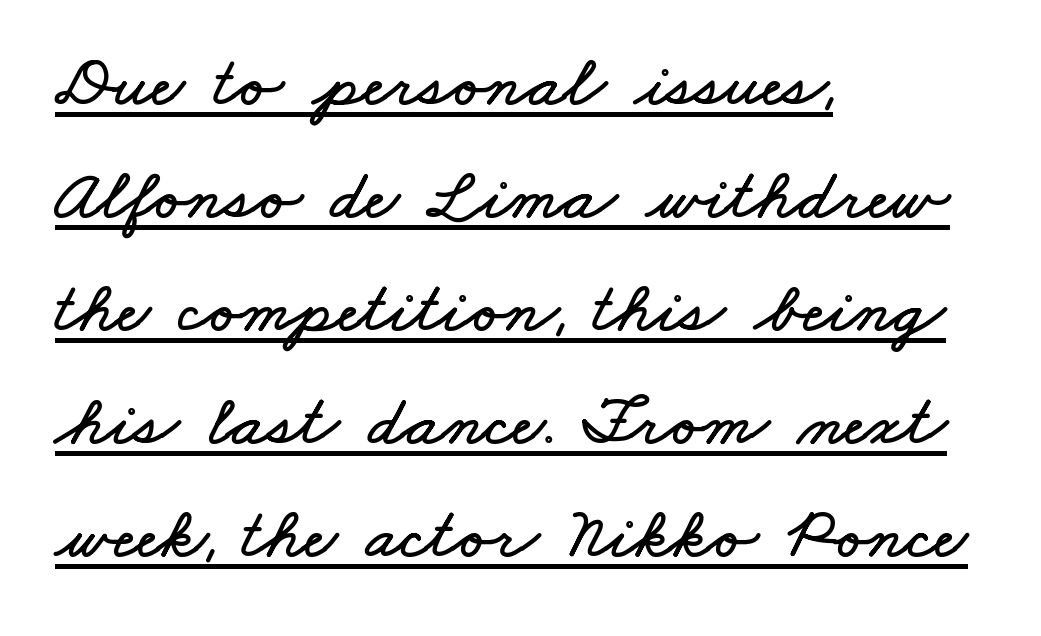
Q: Is the text underlined? A: Yes.
Q: How is the paragraph aligned? A: Left-aligned.
Q: Is the spacing between letters normal or unusually wide? A: Normal.
Q: Is the spacing between lines tight, normal or loose? A: Normal.
Q: Width (condensed, normal, or wide)? A: Wide.
Q: Stroke contrast? A: Low.
Q: x-height? A: Small.
Q: Monospaced? A: No.
